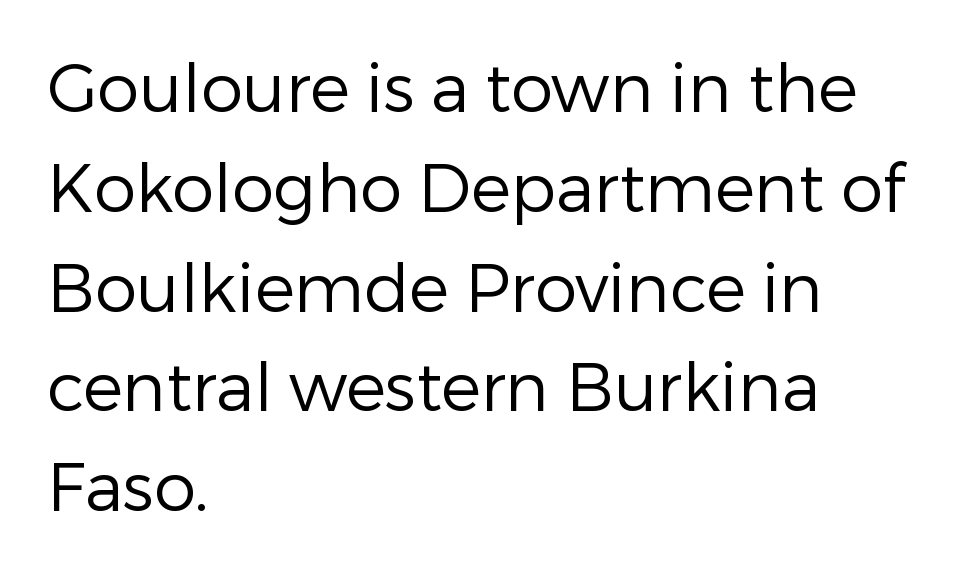
{"serif": "no", "italic": "no", "bold": "no", "weight": "regular", "width": "normal", "stroke_contrast": "low", "x_height": "medium", "monospaced": "no", "underline": "no", "align": "left", "line_spacing": "normal", "line_spacing_ratio": 1.49, "letter_spacing": "normal", "letter_spacing_em": 0.0, "glyph_px": 67}
